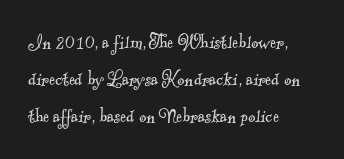
Q: Is the text bold? A: No.
Q: Is the text underlined? A: No.
Q: How is the paragraph aligned? A: Left-aligned.
Q: Is the spacing between letters normal or unusually wide? A: Normal.
Q: Is the spacing between lines tight, normal or loose? A: Normal.
